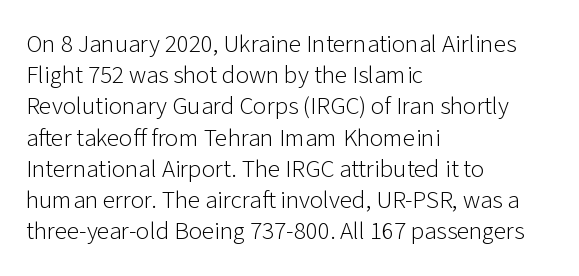
The image shows 25 px text type, upright; set left-aligned, normal line spacing (1.25x), normal letter spacing, not underlined.
